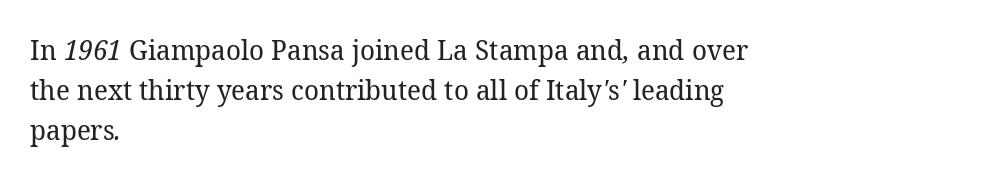
Regarding serifs, this sample has them. Glyph-to-glyph distance matches everyday printed text. Baseline-to-baseline distance is the conventional proportion of letter height. Alignment: flush left.
